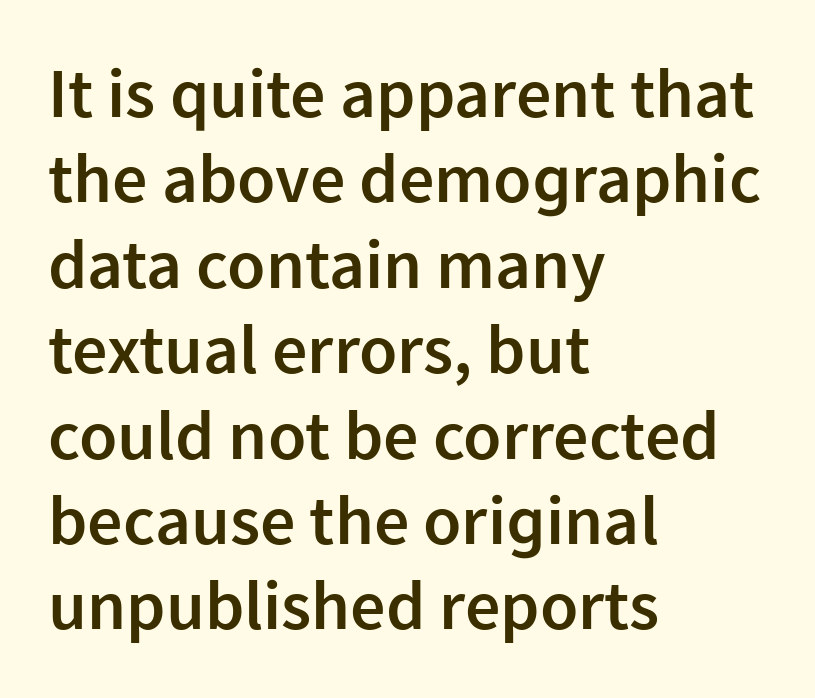
These lines keep a tight, regular rhythm from letter to letter. Left-aligned paragraph, ragged on the right. The words here are not underlined. The letters stand straight up with perfectly vertical stems.
